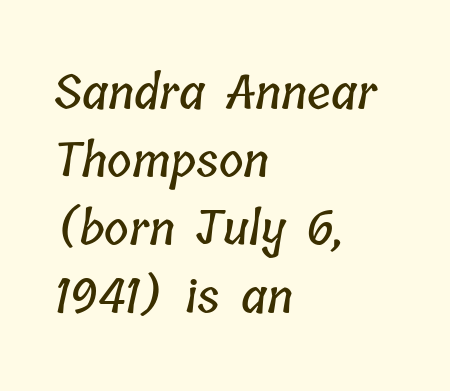
Q: Is the text underlined? A: No.
Q: How is the paragraph aligned? A: Left-aligned.
Q: Is the spacing between letters normal or unusually wide? A: Normal.
Q: Is the spacing between lines tight, normal or loose? A: Normal.
Q: Width (condensed, normal, or wide)? A: Condensed.
Q: Stroke contrast? A: Low.
Q: x-height? A: Medium.
Q: Monospaced? A: No.
